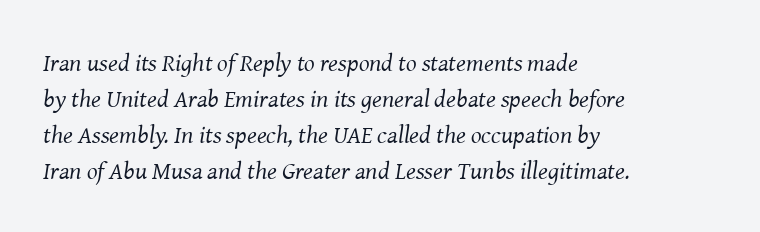
The area under the type is left untouched. The weight tops out at a normal text grade. Students, observe: this is what conventionally led text looks like. In terms of letterspacing, this is plain default setting. Layout note: lines flush left. Yep, that's italic — everything's leaning.
